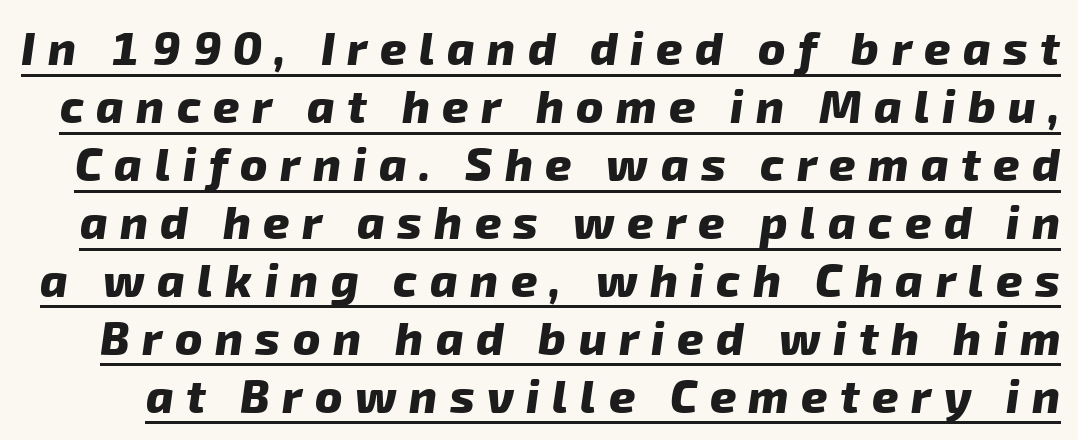
{"serif": "no", "bold": "yes", "weight": "heavy", "width": "normal", "stroke_contrast": "low", "x_height": "medium", "monospaced": "no", "underline": "yes", "line_spacing": "normal", "line_spacing_ratio": 1.26, "letter_spacing": "wide", "letter_spacing_em": 0.27, "glyph_px": 46}
